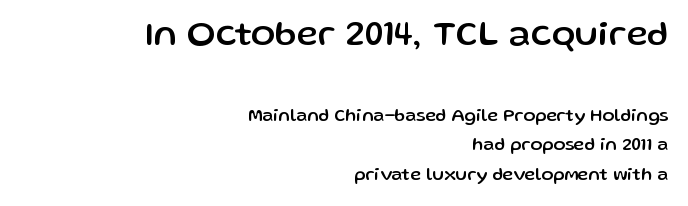
The image shows 36 px sans-serif type, upright; set right-aligned, normal line spacing (1.66x), normal letter spacing, not underlined; the first (top) block is 2.0x larger; low stroke contrast and a medium x-height.
